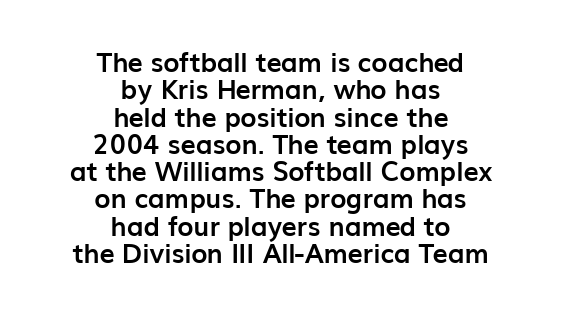
Look at the stroke-to-counter ratio: heavy, a bold. Baseline-to-baseline distance is barely more than the letter height. Here the glyphs are tracked normally, forming tight word shapes. The typesetter chose a symmetrical, centered arrangement here.
